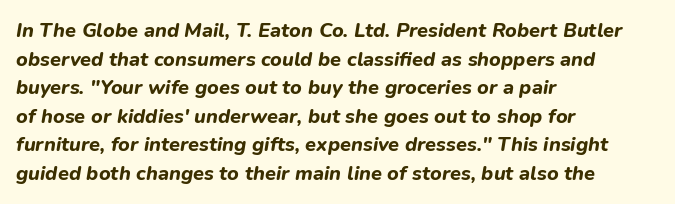
{"italic": "yes", "lean": "right", "slant_degrees": 9, "bold": "yes", "underline": "no", "align": "left", "line_spacing": "normal", "line_spacing_ratio": 1.43, "letter_spacing": "normal", "letter_spacing_em": 0.0, "glyph_px": 20}
